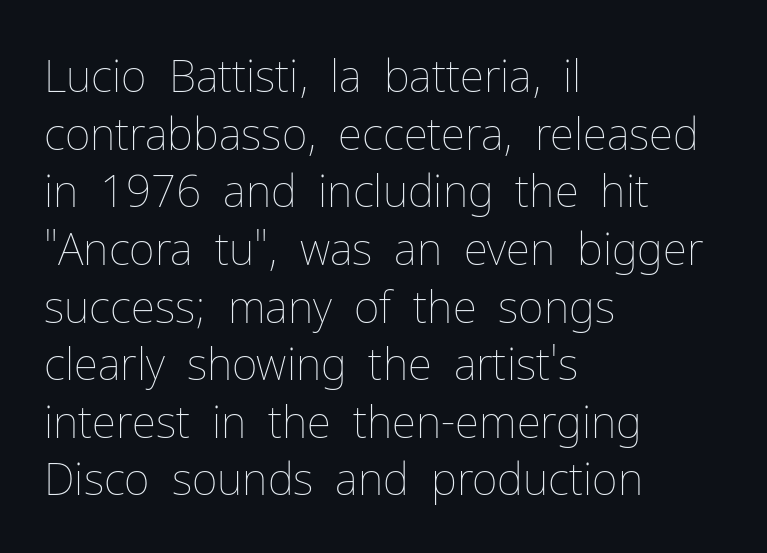
Does the lettering tilt? It doesn't — this is upright. The text block is weighted toward the left margin, trailing off unevenly rightward. Here the designer chose a conventional face with non-uniform glyph widths. Check the space under the baseline: it is left empty.
